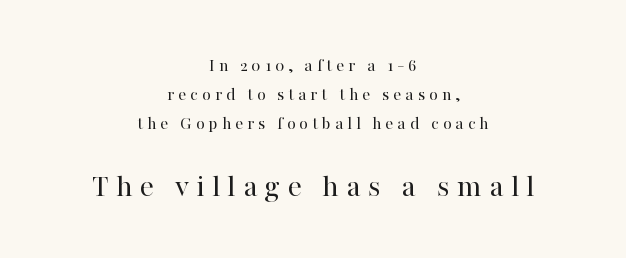
{"serif": "yes", "italic": "no", "bold": "no", "weight": "regular", "width": "normal", "stroke_contrast": "high", "x_height": "medium", "monospaced": "no", "underline": "no", "align": "center", "line_spacing": "normal", "line_spacing_ratio": 1.61, "letter_spacing": "wide", "letter_spacing_em": 0.22, "larger_block": "second", "size_ratio": 1.78, "glyph_px": 32}
